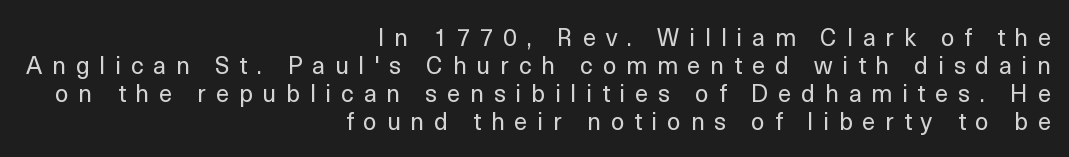
The image shows 24 px text type, upright; set right-aligned, line spacing 1.16x, unusually wide letter spacing (+0.41 em), not underlined.
